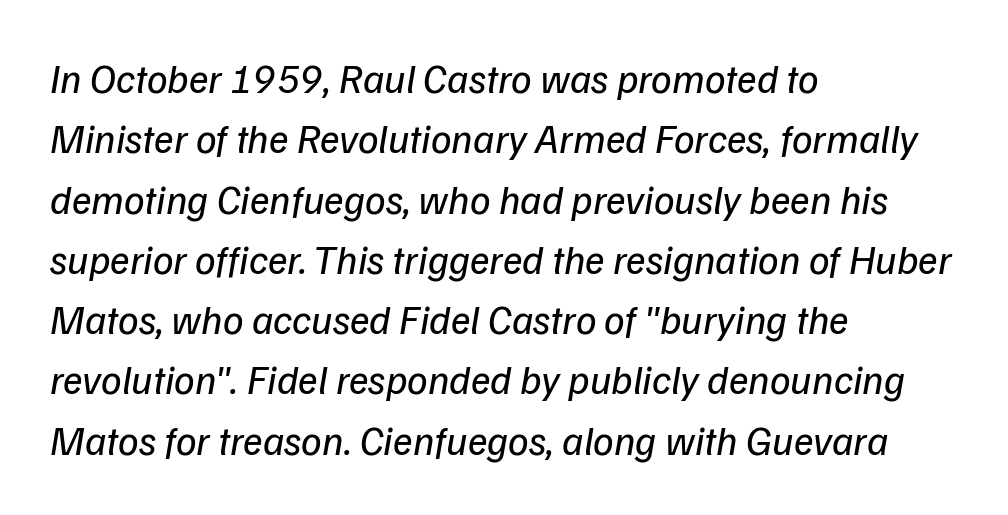
The image shows 41 px regular-weight sans-serif type; set left-aligned, normal line spacing (1.47x), normal letter spacing, not underlined; low stroke contrast and a medium x-height.
